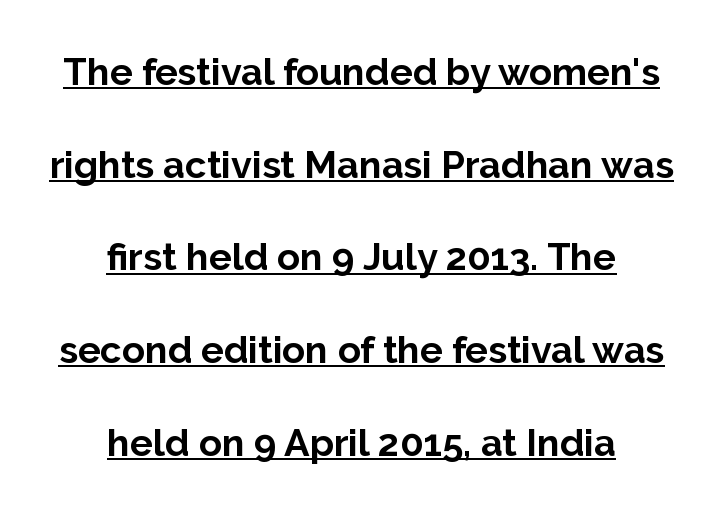
The image shows 38 px bold sans-serif type, upright; set centered, loose line spacing (2.44x), normal letter spacing, underlined; low stroke contrast and a medium x-height.
